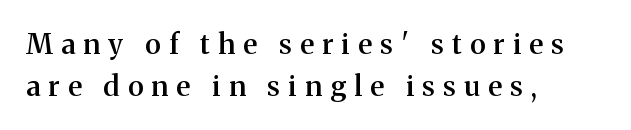
The space beneath each line is pristine and unruled. These lines have a slow, spaced-out rhythm from letter to letter. This sample has the flowing, uneven cadence of proportional lettering. A typesetter would label this face a serif. Each line starts at the same left margin while the right side varies.
